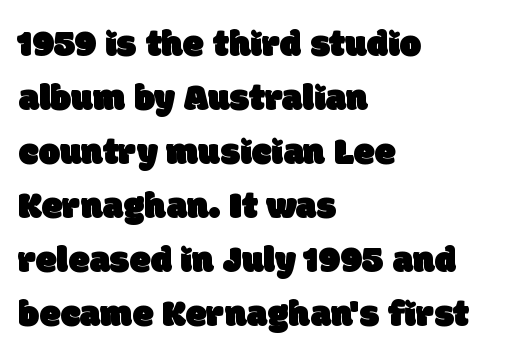
{"serif": "no", "width": "normal", "stroke_contrast": "low", "x_height": "large", "monospaced": "no", "underline": "no", "align": "left", "line_spacing": "normal", "line_spacing_ratio": 1.42, "letter_spacing": "normal", "letter_spacing_em": 0.0, "glyph_px": 38}
